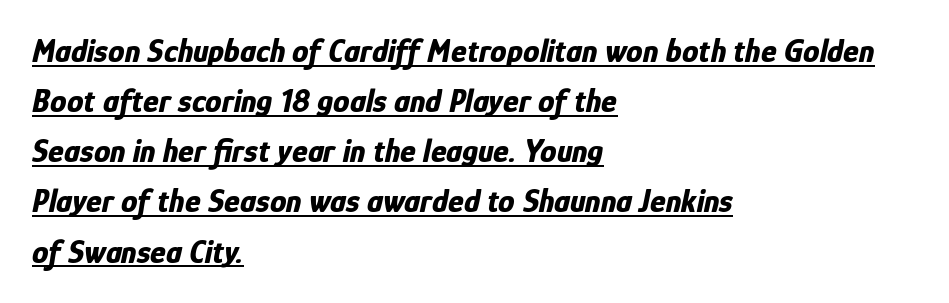
Q: Is the text bold? A: Yes.
Q: Is the text italic (slanted)? A: Yes, it leans right by about 12 degrees.
Q: Is the text underlined? A: Yes.
Q: How is the paragraph aligned? A: Left-aligned.
Q: Is the spacing between letters normal or unusually wide? A: Normal.
Q: Is the spacing between lines tight, normal or loose? A: Normal.
Q: Width (condensed, normal, or wide)? A: Condensed.
Q: Stroke contrast? A: Low.
Q: x-height? A: Medium.
Q: Monospaced? A: No.
